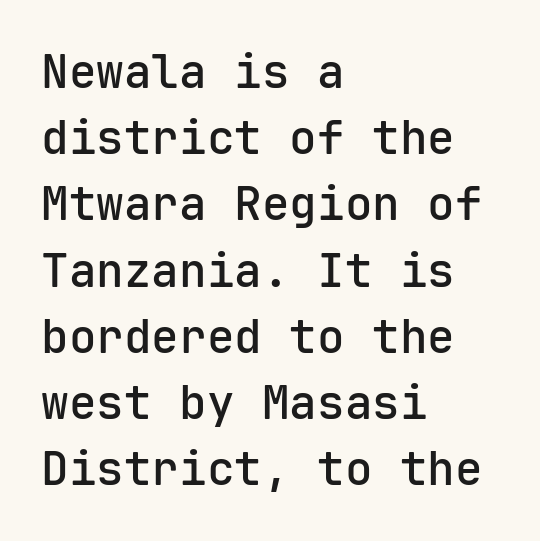
{"serif": "no", "italic": "no", "bold": "semi", "weight": "semibold", "width": "normal", "stroke_contrast": "low", "x_height": "medium", "monospaced": "yes", "underline": "no", "align": "left", "line_spacing": "normal", "line_spacing_ratio": 1.44, "letter_spacing": "normal", "letter_spacing_em": 0.0, "glyph_px": 46}
